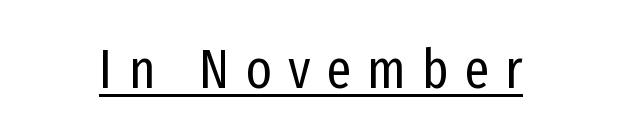
{"serif": "no", "italic": "no", "bold": "no", "weight": "regular", "width": "condensed", "stroke_contrast": "low", "x_height": "medium", "monospaced": "no", "underline": "yes", "letter_spacing": "wide", "letter_spacing_em": 0.29, "glyph_px": 55}
